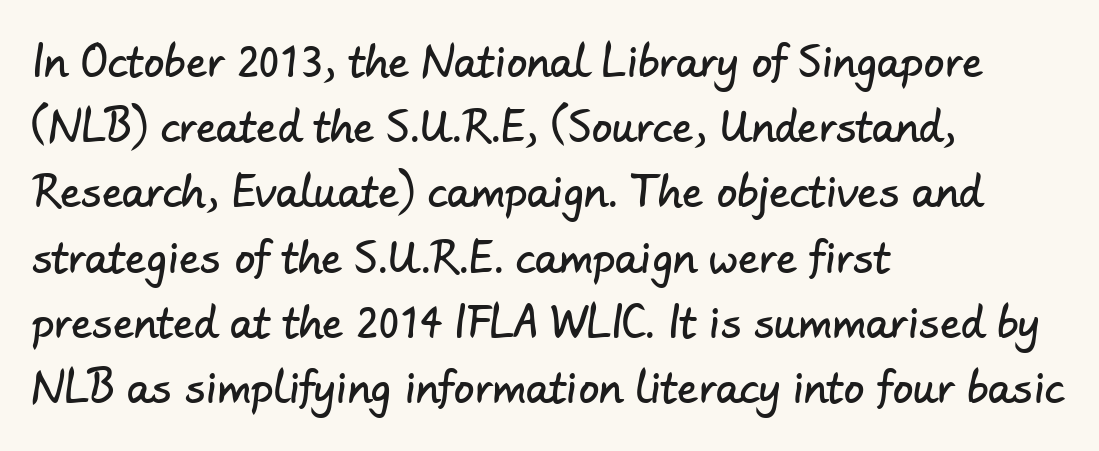
What kind of face is this? One without serifs — a sans. Caption: multi-line text, flush left, ragged right. Normally led — the rows are evenly, conventionally spaced. Descenders are the only things crossing below the line. Nobody touched the tracking dial on this one.
